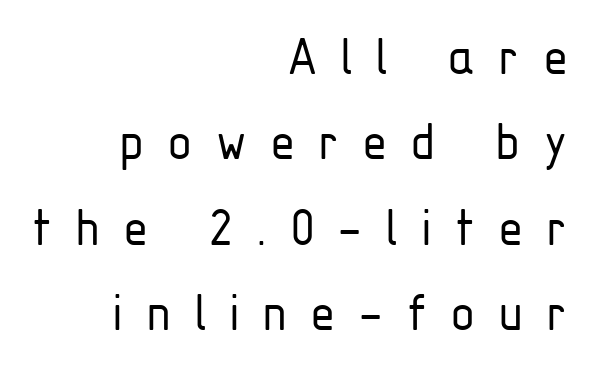
The weight tops out at a normal text grade. Do the characters align in a grid? No, the font is proportional. This block has exactly the height ordinary leading produces. To sum up the face: it is a sans, with no serifs. The typesetter chose a ragged-left arrangement here.
